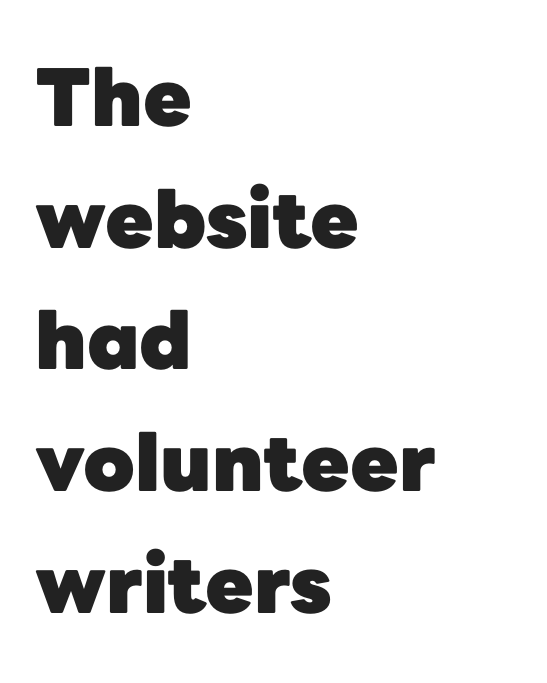
The image shows 79 px heavy sans-serif type, upright; set left-aligned, normal line spacing (1.54x), normal letter spacing, not underlined; low stroke contrast and a medium x-height.
